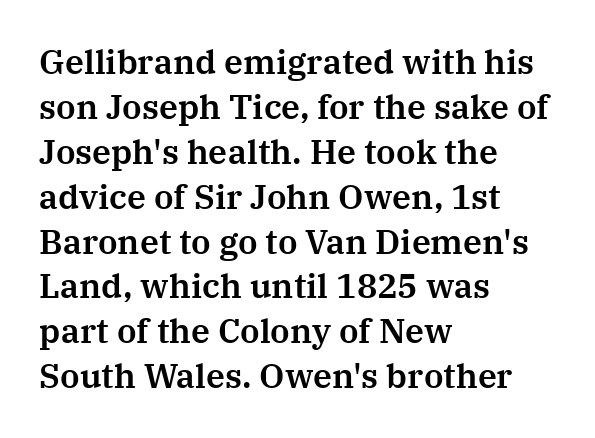
Q: Is the text italic (slanted)? A: No, it is upright.
Q: Is the typeface a serif or a sans-serif typeface? A: Serif.
Q: Is the text underlined? A: No.
Q: How is the paragraph aligned? A: Left-aligned.
Q: Is the spacing between letters normal or unusually wide? A: Normal.
Q: Is the spacing between lines tight, normal or loose? A: Normal.
Q: Width (condensed, normal, or wide)? A: Normal.
Q: Stroke contrast? A: Medium.
Q: x-height? A: Medium.
Q: Monospaced? A: No.
